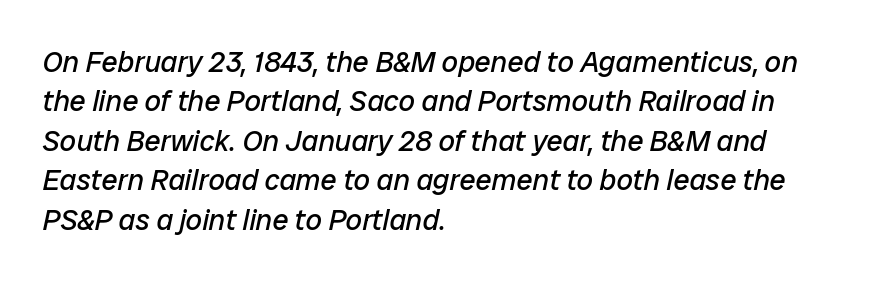
Q: Is the text bold? A: No.
Q: Is the text italic (slanted)? A: Yes, it leans right by about 12 degrees.
Q: Is the text underlined? A: No.
Q: How is the paragraph aligned? A: Left-aligned.
Q: Is the spacing between letters normal or unusually wide? A: Normal.
Q: Is the spacing between lines tight, normal or loose? A: Normal.
Q: Width (condensed, normal, or wide)? A: Normal.
Q: Stroke contrast? A: Low.
Q: x-height? A: Medium.
Q: Monospaced? A: No.
